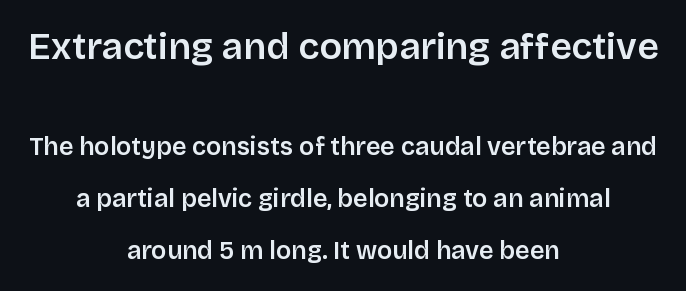
{"serif": "no", "italic": "no", "bold": "semi", "weight": "semibold", "width": "normal", "stroke_contrast": "low", "x_height": "large", "monospaced": "no", "underline": "no", "align": "center", "line_spacing": "loose", "line_spacing_ratio": 2.09, "letter_spacing": "normal", "letter_spacing_em": 0.0, "larger_block": "first", "size_ratio": 1.48, "glyph_px": 37}
